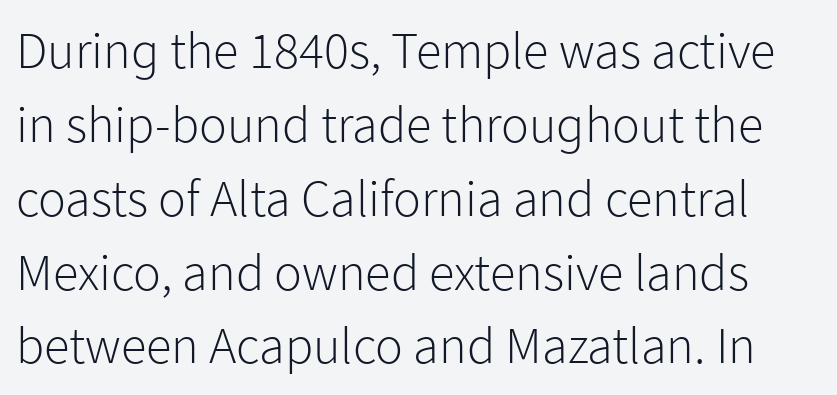
The image shows 52 px light sans-serif type, upright; set normal line spacing (1.42x), normal letter spacing, not underlined; low stroke contrast and a medium x-height.
